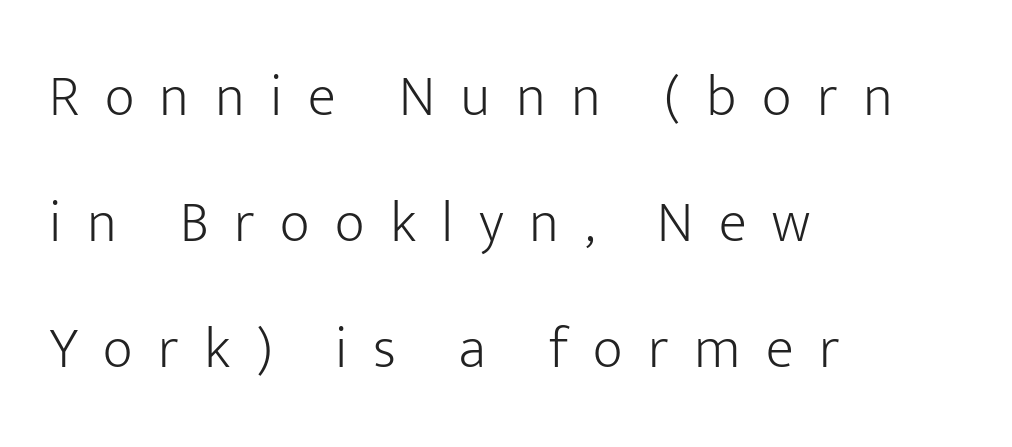
Q: Is the text bold? A: No.
Q: Is the text italic (slanted)? A: No, it is upright.
Q: Is the typeface a serif or a sans-serif typeface? A: Sans-serif.
Q: Is the text underlined? A: No.
Q: How is the paragraph aligned? A: Left-aligned.
Q: Is the spacing between letters normal or unusually wide? A: Unusually wide.
Q: Is the spacing between lines tight, normal or loose? A: Loose.
Q: Width (condensed, normal, or wide)? A: Normal.
Q: Stroke contrast? A: Low.
Q: x-height? A: Medium.
Q: Monospaced? A: No.
